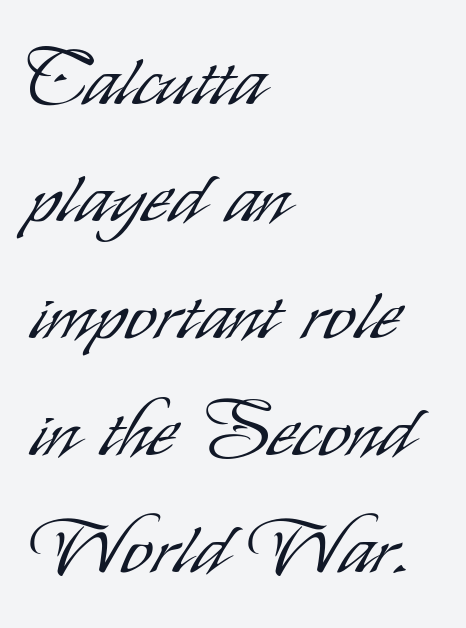
{"serif": "no", "bold": "no", "weight": "light", "width": "condensed", "stroke_contrast": "low", "x_height": "small", "monospaced": "no", "underline": "no", "align": "left", "line_spacing": "normal", "line_spacing_ratio": 1.52, "letter_spacing": "normal", "letter_spacing_em": 0.0, "glyph_px": 77}
